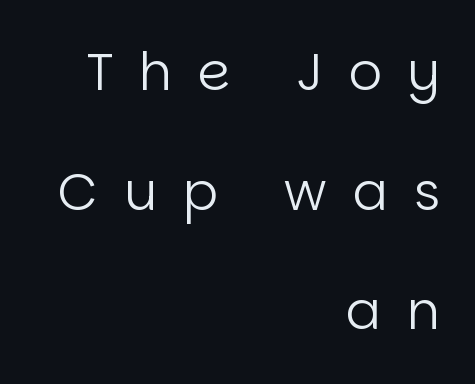
Ascenders rise straight up at ninety degrees. Type without underlining. Nope, no serifs anywhere on these letters. A typesetter would call this proportional, since set widths differ per character. Here the glyphs are tracked loosely, breaking word shapes into spaced letters. Each stroke keeps to a modest, everyday thickness or less.
